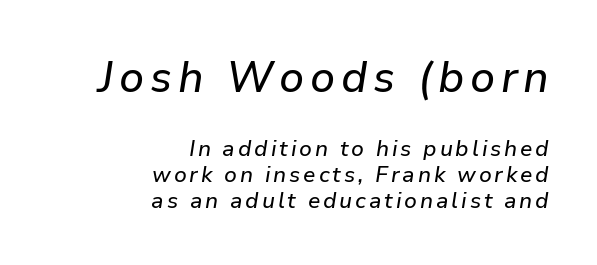
The image shows 43 px text type, italic (leaning right); set right-aligned, line spacing 1.18x, not underlined; the first (top) block is 1.95x larger; low stroke contrast and a medium x-height.
